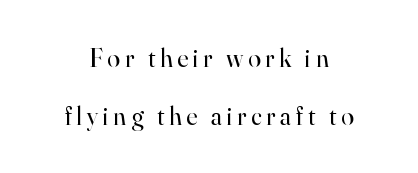
{"italic": "no", "bold": "no", "underline": "no", "line_spacing": "loose", "line_spacing_ratio": 2.22, "glyph_px": 26}
